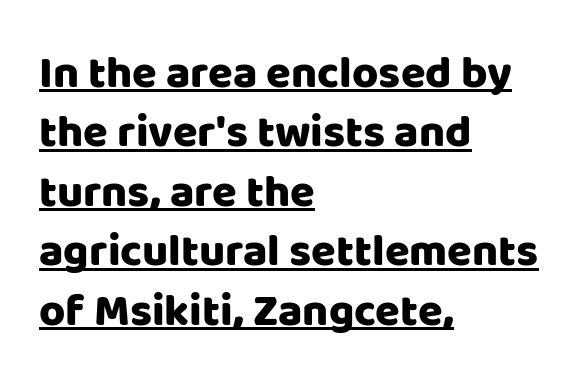
{"serif": "no", "italic": "no", "width": "normal", "stroke_contrast": "low", "x_height": "large", "monospaced": "no", "underline": "yes", "align": "left", "line_spacing": "normal", "line_spacing_ratio": 1.32, "letter_spacing": "normal", "letter_spacing_em": 0.0, "glyph_px": 45}
